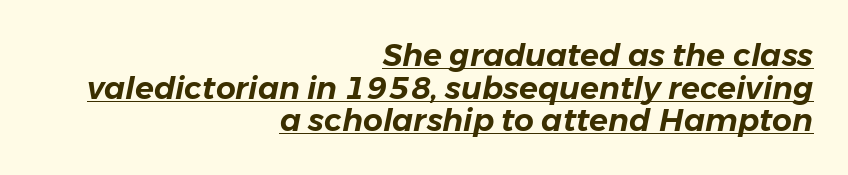
The image shows 31 px text type, italic (leaning right); set right-aligned, tight line spacing (1.05x), normal letter spacing, underlined; low stroke contrast and a medium x-height.
